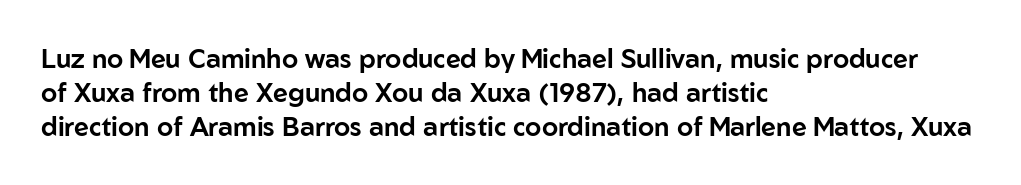
The passage is arranged the way most books set body copy — flush left. This is roman type, the default non-slanted kind. The rows are spaced the way most documents space them. The letterforms sit shoulder to shoulder at normal distance. Honestly, there is no underline to notice here at all.
